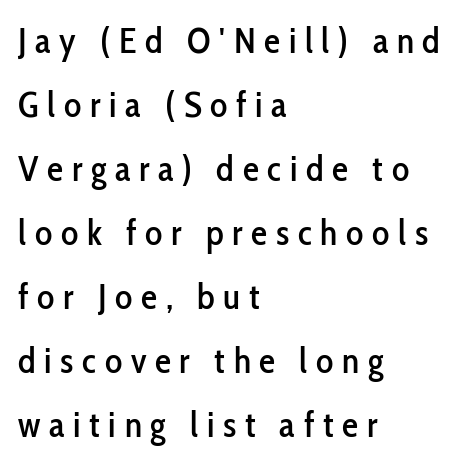
The image shows 36 px condensed sans-serif type, upright; set left-aligned, line spacing 1.78x, unusually wide letter spacing (+0.24 em), not underlined; low stroke contrast and a medium x-height.
